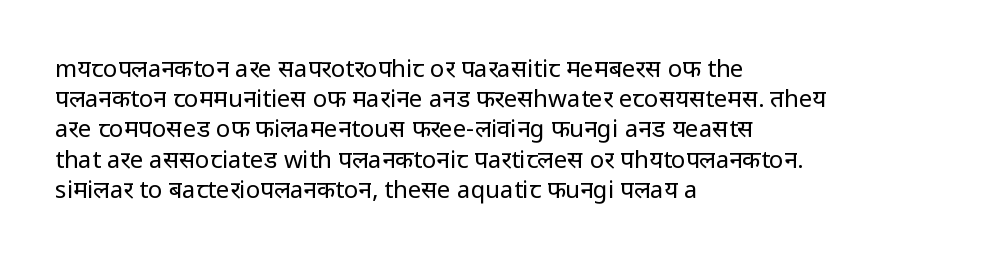
{"italic": "no", "bold": "no", "underline": "no", "align": "left", "line_spacing": "normal", "line_spacing_ratio": 1.26, "letter_spacing": "normal", "letter_spacing_em": 0.0, "glyph_px": 24}
